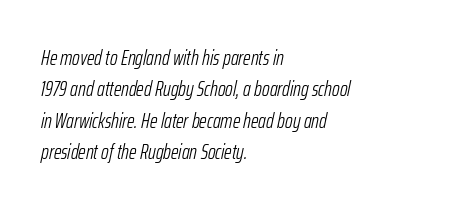
{"italic": "yes", "lean": "right", "slant_degrees": 12, "bold": "no", "underline": "no", "align": "left", "line_spacing": "normal", "line_spacing_ratio": 1.5, "letter_spacing": "normal", "letter_spacing_em": 0.0, "glyph_px": 21}
